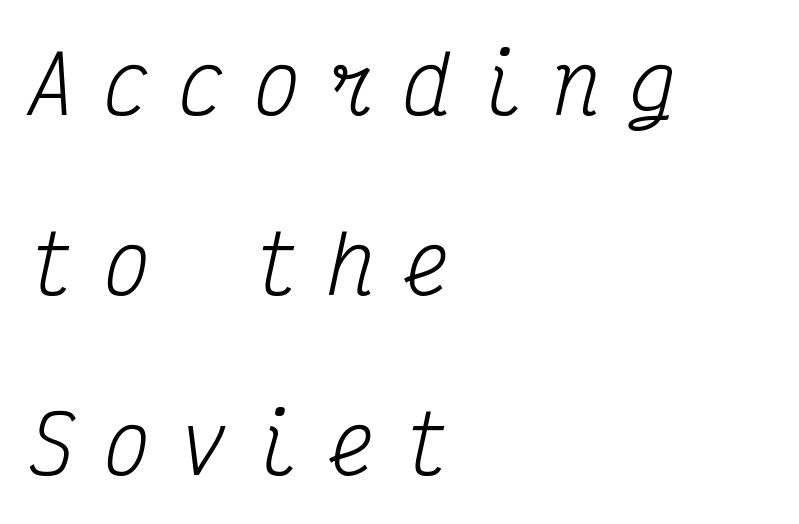
The image shows 79 px regular-weight, condensed serif type, italic (leaning right), monospaced; set left-aligned, loose line spacing (2.28x), unusually wide letter spacing (+0.35 em), not underlined; medium stroke contrast and a medium x-height.
